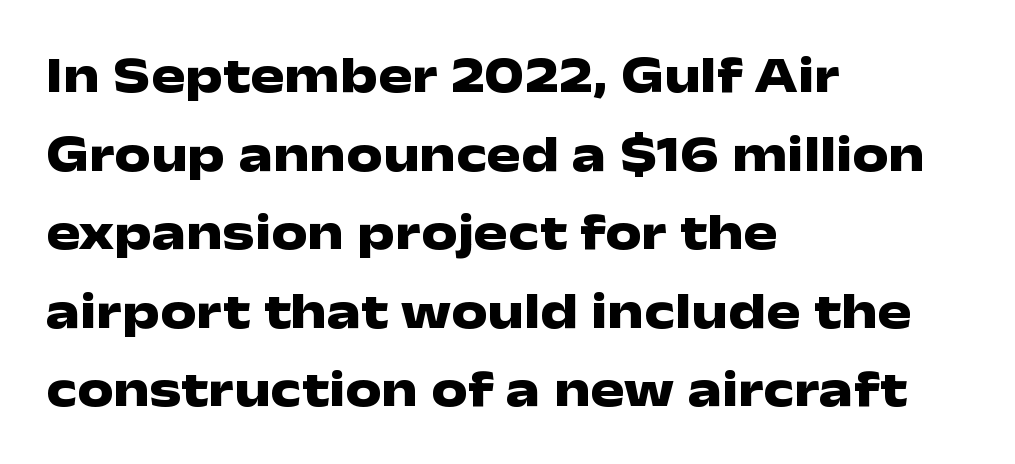
Q: Is the text bold? A: Yes.
Q: Is the text italic (slanted)? A: No, it is upright.
Q: Is the typeface a serif or a sans-serif typeface? A: Sans-serif.
Q: Is the text underlined? A: No.
Q: How is the paragraph aligned? A: Left-aligned.
Q: Is the spacing between letters normal or unusually wide? A: Normal.
Q: Is the spacing between lines tight, normal or loose? A: Normal.
Q: Width (condensed, normal, or wide)? A: Wide.
Q: Stroke contrast? A: Low.
Q: x-height? A: Medium.
Q: Monospaced? A: No.
